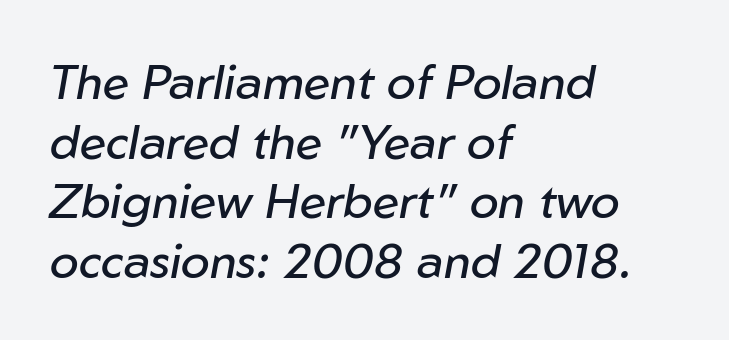
Q: Is the text bold? A: No.
Q: Is the text italic (slanted)? A: Yes, it leans right by about 10 degrees.
Q: Is the text underlined? A: No.
Q: How is the paragraph aligned? A: Left-aligned.
Q: Is the spacing between letters normal or unusually wide? A: Normal.
Q: Width (condensed, normal, or wide)? A: Normal.
Q: Stroke contrast? A: Low.
Q: x-height? A: Medium.
Q: Monospaced? A: No.
